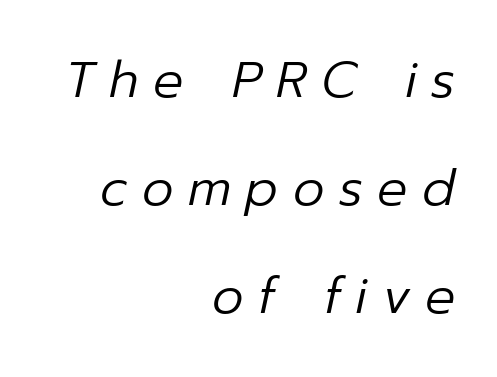
{"italic": "yes", "lean": "right", "slant_degrees": 12, "bold": "no", "weight": "regular", "width": "normal", "stroke_contrast": "low", "x_height": "medium", "monospaced": "no", "underline": "no", "align": "right", "line_spacing": "loose", "line_spacing_ratio": 2.16, "letter_spacing": "wide", "letter_spacing_em": 0.29, "glyph_px": 50}
